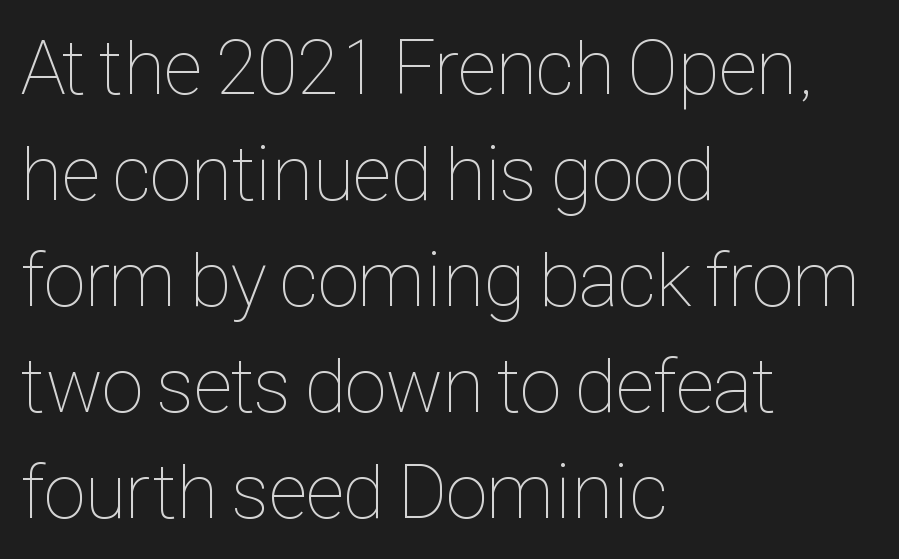
The image shows 78 px thin, condensed type, upright; set left-aligned, normal line spacing (1.36x), normal letter spacing, not underlined; low stroke contrast and a medium x-height.
